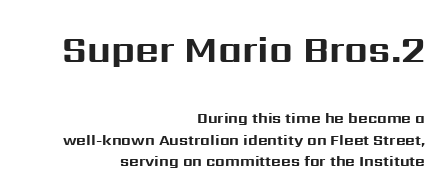
The image shows 37 px bold sans-serif type, upright; set right-aligned, normal line spacing (1.46x), normal letter spacing, not underlined; the first (top) block is 2.47x larger; medium stroke contrast and a medium x-height.
